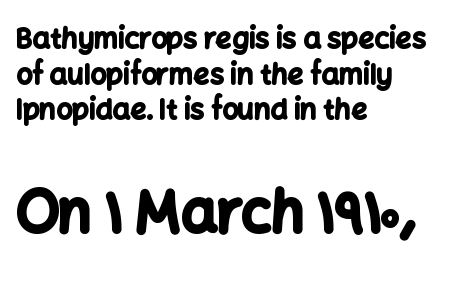
The axis of the letterforms is exactly vertical. Glyph-to-glyph distance matches everyday printed text. The foot of each line stays bare and open. Regarding serifs, this sample does without them. The designer left line spacing at the default.
